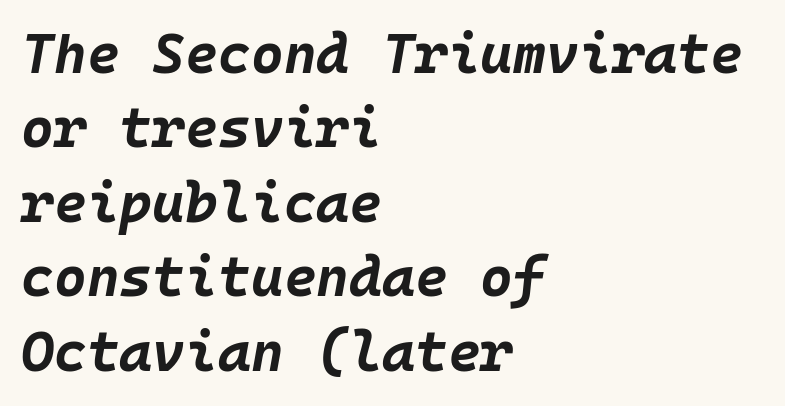
Q: Is the text bold? A: Yes.
Q: Is the text italic (slanted)? A: Yes, it leans right by about 10 degrees.
Q: Is the text underlined? A: No.
Q: How is the paragraph aligned? A: Left-aligned.
Q: Is the spacing between letters normal or unusually wide? A: Normal.
Q: Is the spacing between lines tight, normal or loose? A: Normal.
Q: Width (condensed, normal, or wide)? A: Normal.
Q: Stroke contrast? A: Low.
Q: x-height? A: Large.
Q: Monospaced? A: Yes.
